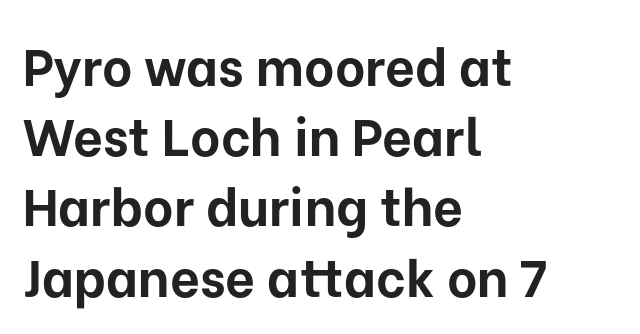
Q: Is the text bold? A: Yes.
Q: Is the text italic (slanted)? A: No, it is upright.
Q: Is the typeface a serif or a sans-serif typeface? A: Sans-serif.
Q: Is the text underlined? A: No.
Q: How is the paragraph aligned? A: Left-aligned.
Q: Is the spacing between letters normal or unusually wide? A: Normal.
Q: Is the spacing between lines tight, normal or loose? A: Normal.
Q: Width (condensed, normal, or wide)? A: Normal.
Q: Stroke contrast? A: Low.
Q: x-height? A: Medium.
Q: Monospaced? A: No.
